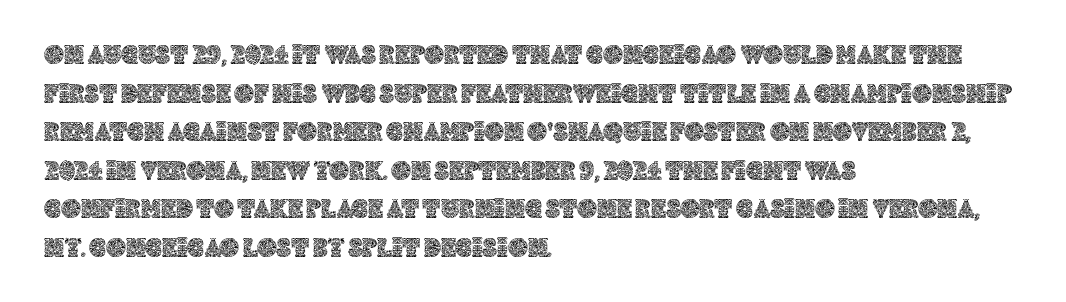
{"italic": "no", "underline": "no", "align": "left", "line_spacing": "normal", "line_spacing_ratio": 1.43, "letter_spacing": "normal", "letter_spacing_em": 0.0, "glyph_px": 27}
